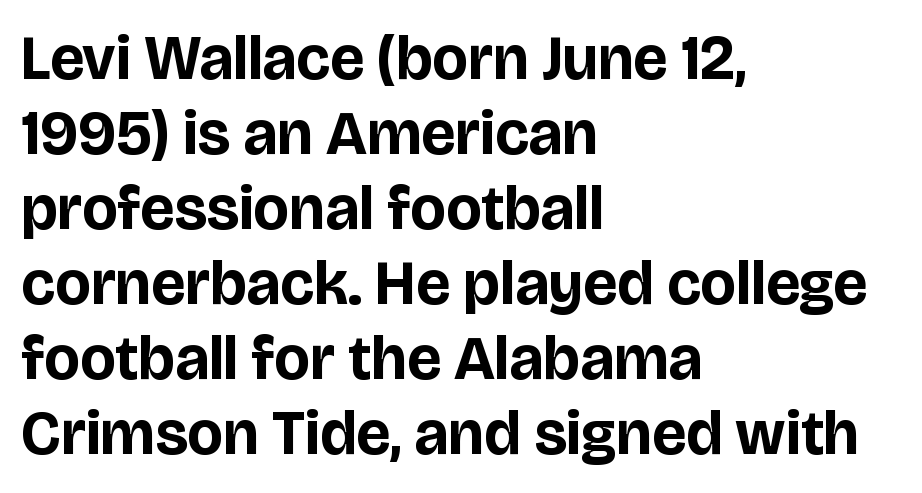
Think of a printed novel: that variable character pitch is what you see here. Set as a true bold cut, around the 700 mark. Quick note: underline off. The gaps between neighbouring characters are ordinary and unremarkable.
